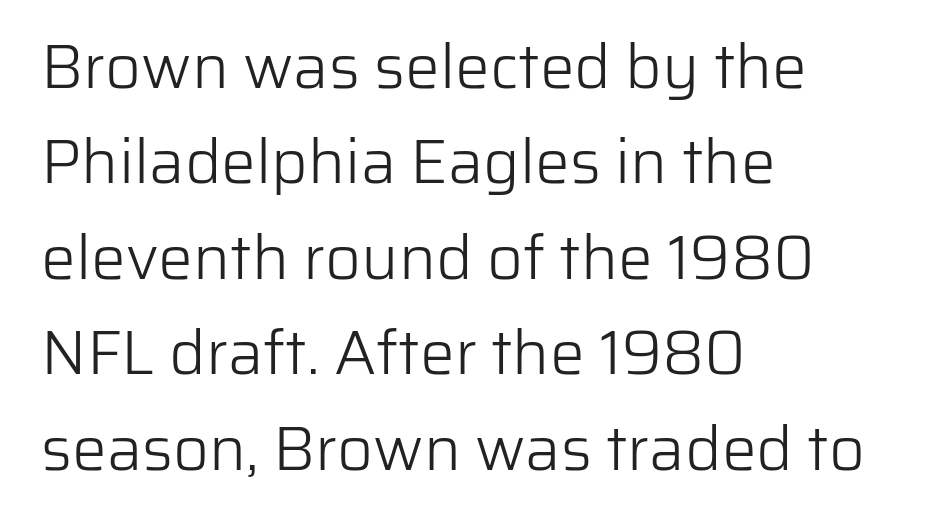
The image shows 62 px light sans-serif type, upright; set left-aligned, normal line spacing (1.54x), normal letter spacing, not underlined; low stroke contrast and a medium x-height.
